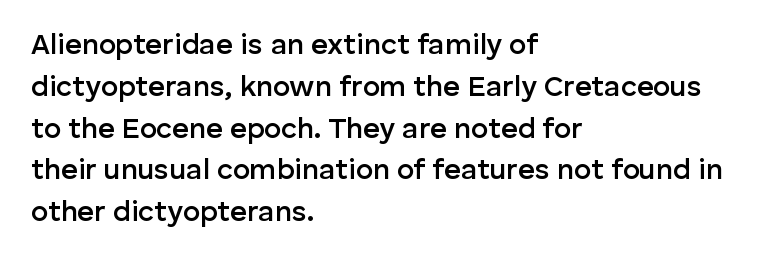
{"serif": "no", "italic": "no", "bold": "semi", "weight": "semibold", "width": "normal", "stroke_contrast": "low", "x_height": "medium", "monospaced": "no", "underline": "no", "align": "left", "line_spacing": "normal", "line_spacing_ratio": 1.44, "letter_spacing": "normal", "letter_spacing_em": 0.0, "glyph_px": 29}
